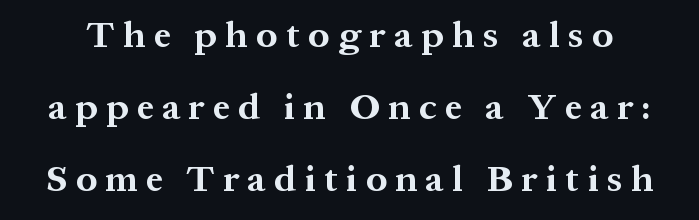
Q: Is the text bold? A: Yes.
Q: Is the text italic (slanted)? A: No, it is upright.
Q: Is the typeface a serif or a sans-serif typeface? A: Serif.
Q: Is the text underlined? A: No.
Q: Is the spacing between letters normal or unusually wide? A: Unusually wide.
Q: Is the spacing between lines tight, normal or loose? A: Loose.
Q: Width (condensed, normal, or wide)? A: Normal.
Q: Stroke contrast? A: Medium.
Q: x-height? A: Medium.
Q: Monospaced? A: No.
